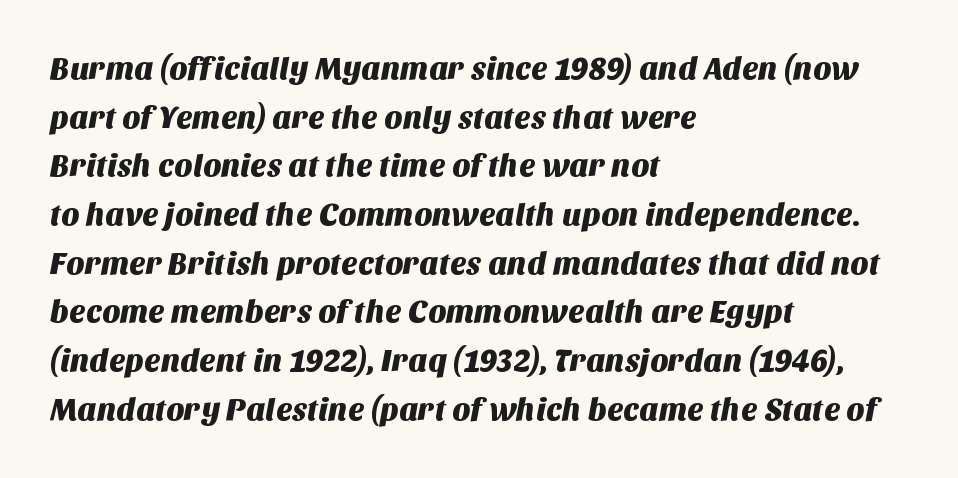
The image shows 31 px sans-serif type; set left-aligned, normal line spacing (1.57x), normal letter spacing, not underlined; medium stroke contrast and a large x-height.
